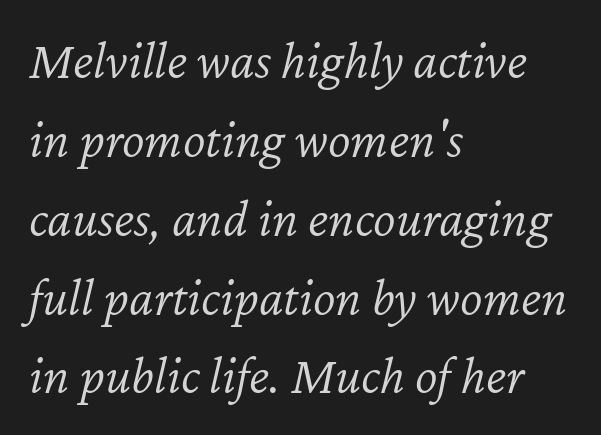
Q: Is the text bold? A: No.
Q: Is the text italic (slanted)? A: Yes, it leans right by about 12 degrees.
Q: Is the text underlined? A: No.
Q: How is the paragraph aligned? A: Left-aligned.
Q: Is the spacing between letters normal or unusually wide? A: Normal.
Q: Is the spacing between lines tight, normal or loose? A: Normal.
Q: Width (condensed, normal, or wide)? A: Normal.
Q: Stroke contrast? A: Low.
Q: x-height? A: Medium.
Q: Monospaced? A: No.
